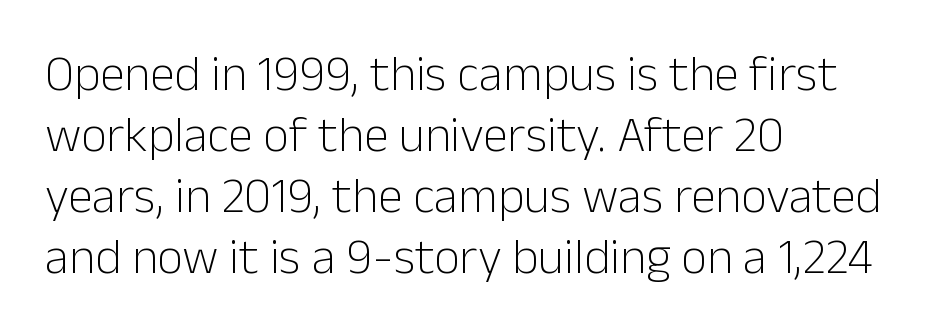
Every row of glyphs begins at an identical x-position on the left. Note the varied advance widths — an 'i' is clearly narrower than an 'm'. It's the straight-up-and-down kind of type. The area under the type is left untouched. These lines are composed in type without serifs.
